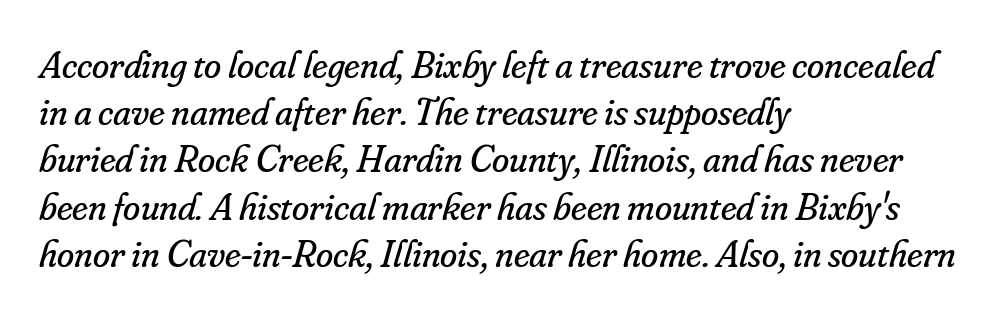
Is this a fixed-width face? No — the glyphs have proportional, varying widths. Nothing heavy about these letters — not bold at all. Tall strokes in this sample are angled rather than plumb. If you drew a ruler down the left edge, every line would touch it.
